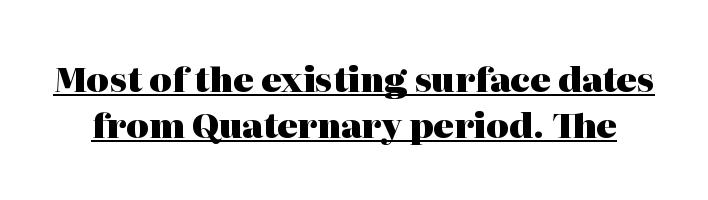
Leading matches the norm, producing a regular column. A dark, heavy texture on the line: the type is bold. It's the straight-up-and-down kind of type. Regarding serifs, this sample has them. The rendering uses the underline text-decoration. Is this a fixed-width face? No — the glyphs have proportional, varying widths.
